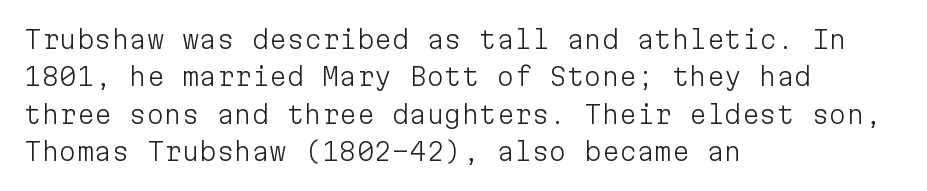
In CSS terms this would be text-align: left. Descenders are the only things crossing below the line. One glance says typical: line gaps are just what's usual. This is the regular roman posture of the typeface.
